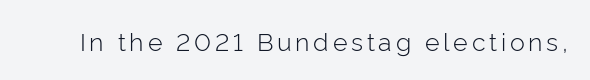
The type sits square on the baseline with zero lean. The strip under each line holds only bare page. Stroke thickness stays within the range of a standard reading face or lighter.
